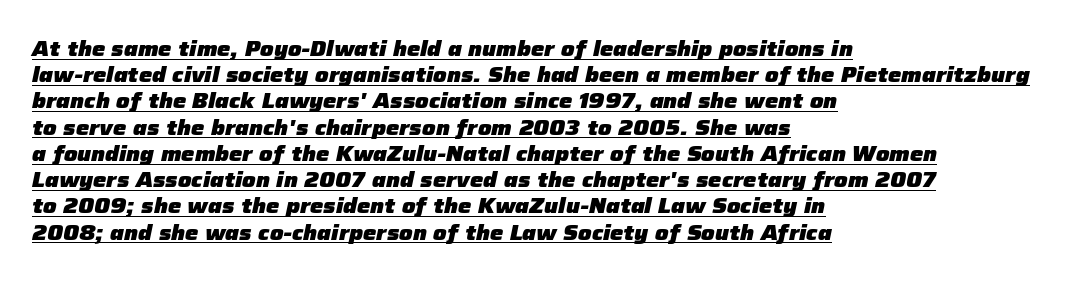
Q: Is the text bold? A: Yes.
Q: Is the text italic (slanted)? A: Yes, it leans right by about 12 degrees.
Q: Is the text underlined? A: Yes.
Q: How is the paragraph aligned? A: Left-aligned.
Q: Is the spacing between letters normal or unusually wide? A: Normal.
Q: Is the spacing between lines tight, normal or loose? A: Normal.
